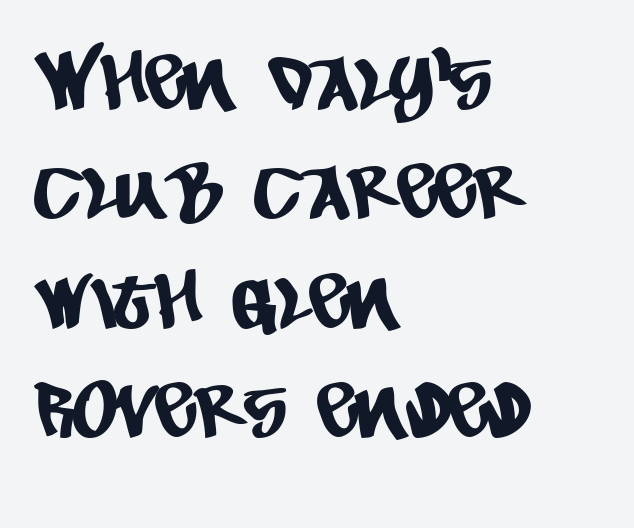
Q: Is the typeface a serif or a sans-serif typeface? A: Sans-serif.
Q: Is the text underlined? A: No.
Q: How is the paragraph aligned? A: Left-aligned.
Q: Is the spacing between letters normal or unusually wide? A: Normal.
Q: Is the spacing between lines tight, normal or loose? A: Normal.
Q: Width (condensed, normal, or wide)? A: Condensed.
Q: Stroke contrast? A: Low.
Q: x-height? A: Large.
Q: Monospaced? A: No.
